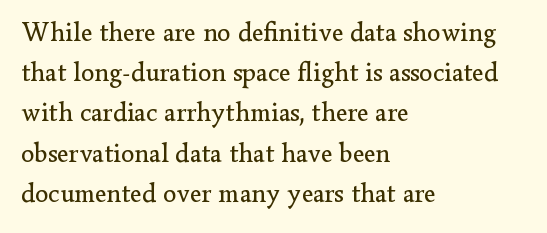
{"italic": "no", "bold": "no", "underline": "no", "align": "left", "line_spacing": "normal", "line_spacing_ratio": 1.49, "letter_spacing": "normal", "letter_spacing_em": 0.0, "glyph_px": 27}
